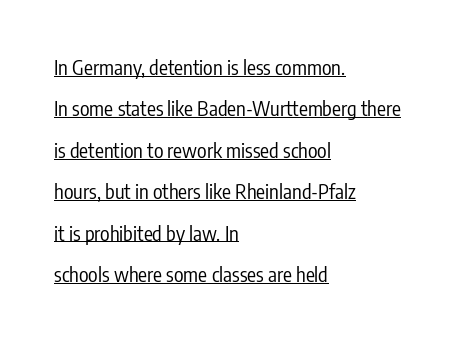
The typography opts for an upright posture over an oblique one. Caption: lettering with a line underneath. The lines are quadded left. Leading is clearly above the norm, producing a sparse column. There is no visible air inserted between adjacent glyphs. Is the type heavy? It reads as light-to-regular instead.
